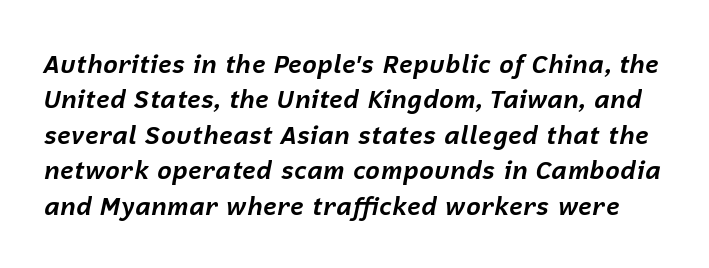
{"italic": "yes", "lean": "right", "slant_degrees": 12, "bold": "yes", "underline": "no", "line_spacing": "normal", "line_spacing_ratio": 1.42, "letter_spacing": "normal", "letter_spacing_em": 0.0, "glyph_px": 25}
